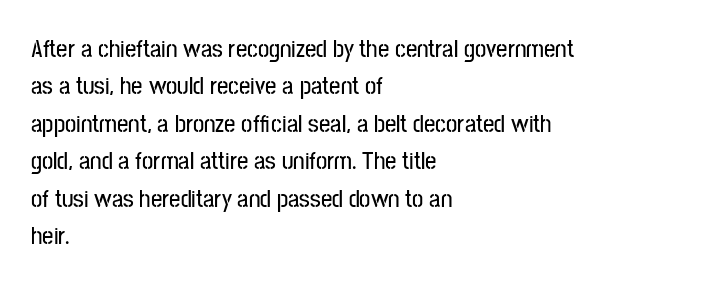
{"italic": "no", "underline": "no", "align": "left", "line_spacing": "normal", "line_spacing_ratio": 1.5, "letter_spacing": "normal", "letter_spacing_em": 0.0, "glyph_px": 25}
